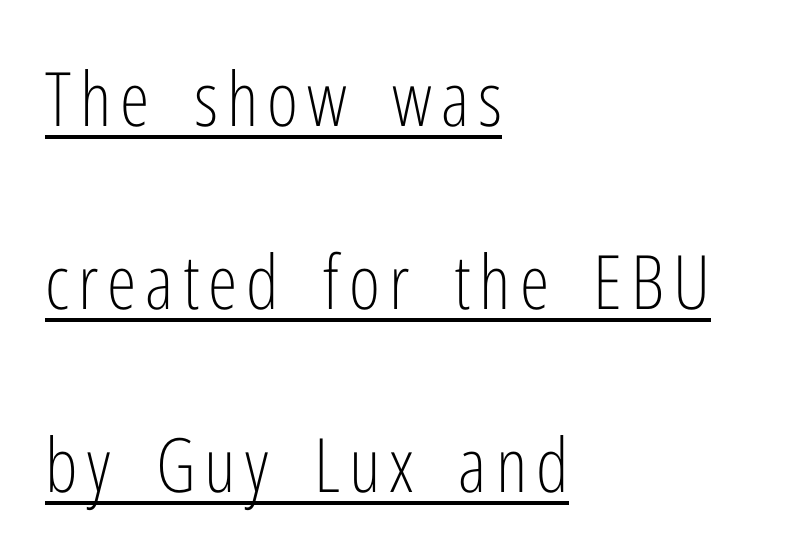
{"serif": "no", "italic": "no", "bold": "no", "weight": "light", "width": "condensed", "stroke_contrast": "low", "x_height": "medium", "monospaced": "no", "underline": "yes", "align": "left", "line_spacing": "loose", "line_spacing_ratio": 2.44, "glyph_px": 75}
